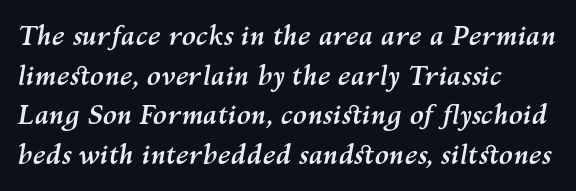
{"italic": "yes", "lean": "right", "slant_degrees": 10, "bold": "yes", "underline": "no", "align": "left", "line_spacing": "normal", "line_spacing_ratio": 1.52, "letter_spacing": "normal", "letter_spacing_em": 0.0, "glyph_px": 26}
